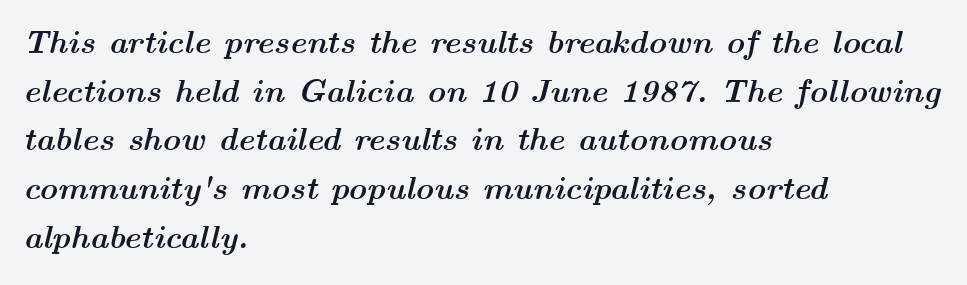
These lines sit exactly where default settings would place them. In terms of letterspacing, this is plain default setting. The axis of the letterforms is tilted away from vertical. Set as a true bold cut, around the 700 mark.
